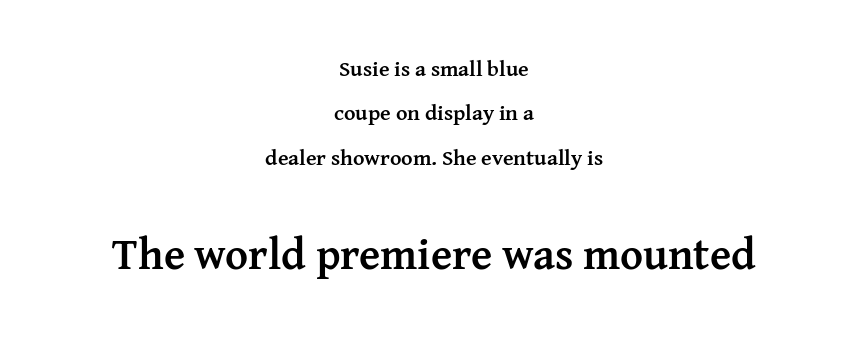
Q: Is the text bold? A: Yes.
Q: Is the text italic (slanted)? A: No, it is upright.
Q: Is the typeface a serif or a sans-serif typeface? A: Serif.
Q: Is the text underlined? A: No.
Q: How is the paragraph aligned? A: Centered.
Q: Is the spacing between letters normal or unusually wide? A: Normal.
Q: Is the spacing between lines tight, normal or loose? A: Loose.
Q: Which block of text is set in a larger size, the first (top) or the second (bottom)? A: The second (bottom) one.
Q: Width (condensed, normal, or wide)? A: Normal.
Q: Stroke contrast? A: Medium.
Q: x-height? A: Medium.
Q: Monospaced? A: No.
